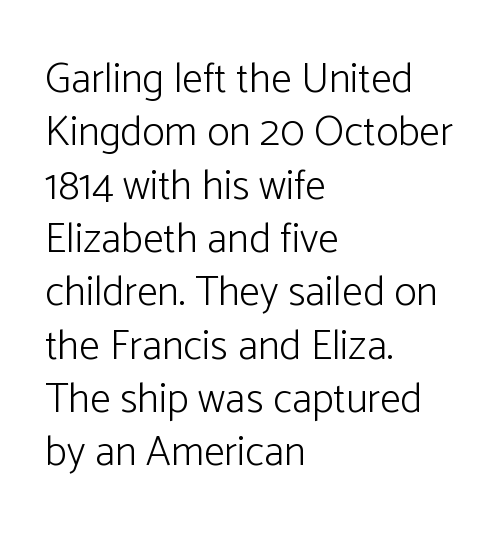
Q: Is the text bold? A: No.
Q: Is the text italic (slanted)? A: No, it is upright.
Q: Is the typeface a serif or a sans-serif typeface? A: Sans-serif.
Q: Is the text underlined? A: No.
Q: How is the paragraph aligned? A: Left-aligned.
Q: Is the spacing between letters normal or unusually wide? A: Normal.
Q: Is the spacing between lines tight, normal or loose? A: Normal.
Q: Width (condensed, normal, or wide)? A: Normal.
Q: Stroke contrast? A: Low.
Q: x-height? A: Medium.
Q: Monospaced? A: No.
